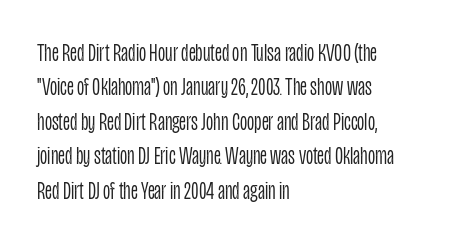
Q: Is the text bold? A: No.
Q: Is the text italic (slanted)? A: No, it is upright.
Q: Is the text underlined? A: No.
Q: How is the paragraph aligned? A: Left-aligned.
Q: Is the spacing between letters normal or unusually wide? A: Normal.
Q: Is the spacing between lines tight, normal or loose? A: Normal.
